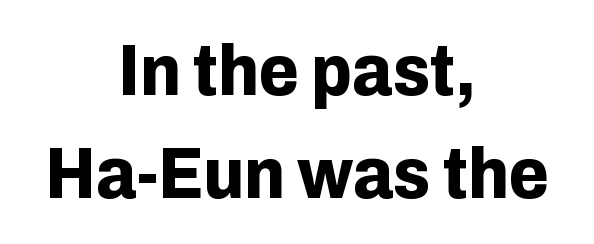
The setting favours the middle, as headings and verse often do. Spacing verdict: proportional, widths tailored to each character. Set as a true bold cut, around the 700 mark. Italic: no, the glyphs are upright roman. Rows of type keep a routine distance in the vertical direction. Check under the words: just untouched page.
